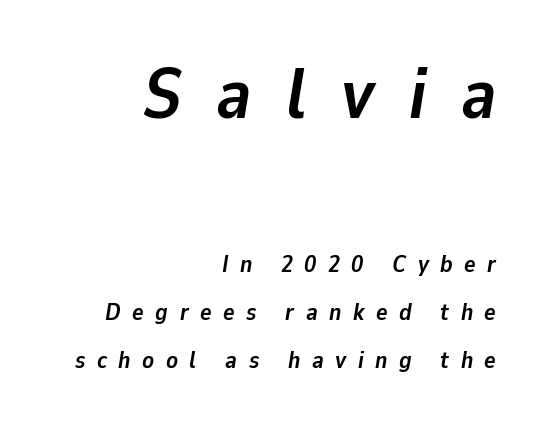
The image shows 72 px semibold type, italic (leaning right); set right-aligned, loose line spacing (2.0x), unusually wide letter spacing (+0.48 em), not underlined; the first (top) block is 3.0x larger; low stroke contrast and a medium x-height.
